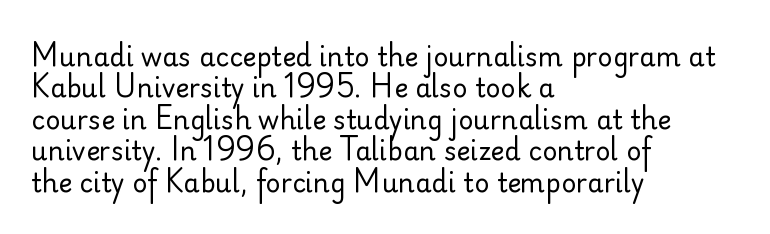
{"italic": "no", "bold": "no", "underline": "no", "align": "left", "line_spacing_ratio": 1.21, "letter_spacing": "normal", "letter_spacing_em": 0.0, "glyph_px": 26}
